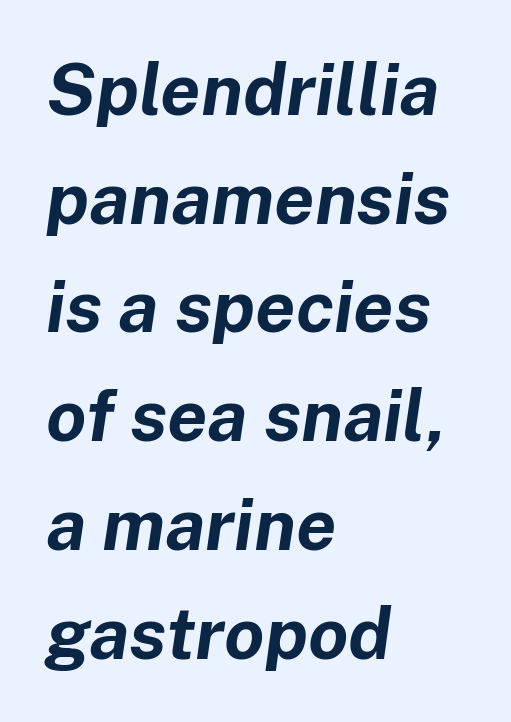
{"italic": "yes", "lean": "right", "slant_degrees": 8, "bold": "yes", "weight": "bold", "width": "normal", "stroke_contrast": "low", "x_height": "medium", "monospaced": "no", "underline": "no", "align": "left", "line_spacing": "normal", "line_spacing_ratio": 1.51, "letter_spacing": "normal", "letter_spacing_em": 0.0, "glyph_px": 72}
